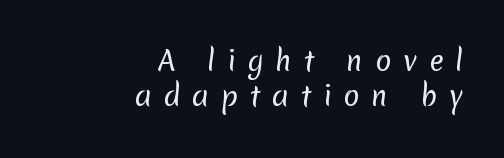
{"bold": "no", "underline": "no", "align": "right", "line_spacing": "normal", "line_spacing_ratio": 1.3, "letter_spacing": "wide", "letter_spacing_em": 0.43, "glyph_px": 27}
